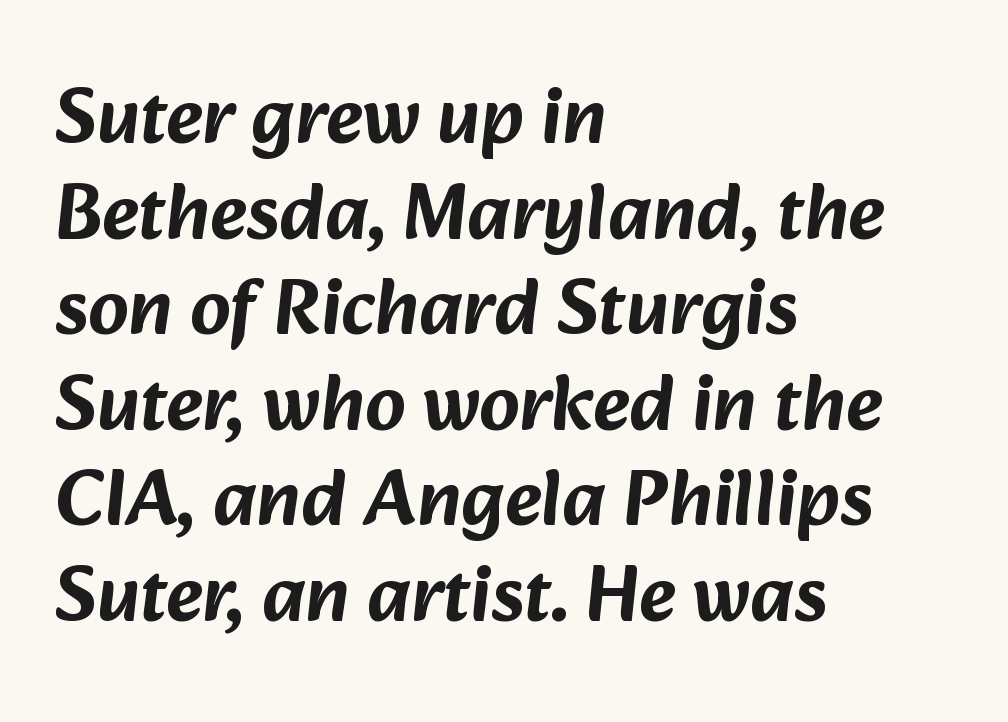
Q: Is the typeface a serif or a sans-serif typeface? A: Sans-serif.
Q: Is the text underlined? A: No.
Q: How is the paragraph aligned? A: Left-aligned.
Q: Is the spacing between letters normal or unusually wide? A: Normal.
Q: Width (condensed, normal, or wide)? A: Normal.
Q: Stroke contrast? A: Low.
Q: x-height? A: Medium.
Q: Monospaced? A: No.
